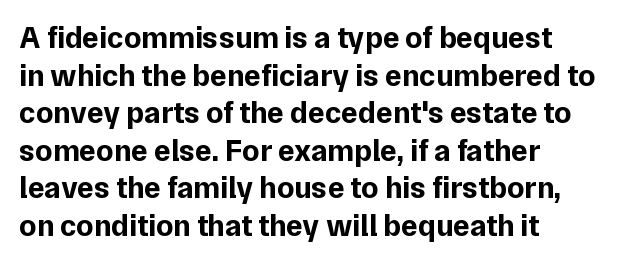
{"serif": "no", "italic": "no", "bold": "yes", "weight": "bold", "width": "normal", "stroke_contrast": "low", "x_height": "medium", "monospaced": "no", "underline": "no", "align": "left", "line_spacing_ratio": 1.21, "letter_spacing": "normal", "letter_spacing_em": 0.0, "glyph_px": 31}
